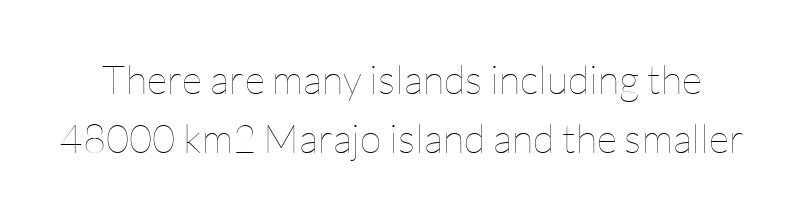
The rendering uses natural spacing where letterforms have individual widths. Baseline-to-baseline distance is the conventional proportion of letter height. Caption: face not bold, strokes unweighted. Default kerning and tracking; the words read as compact shapes.
